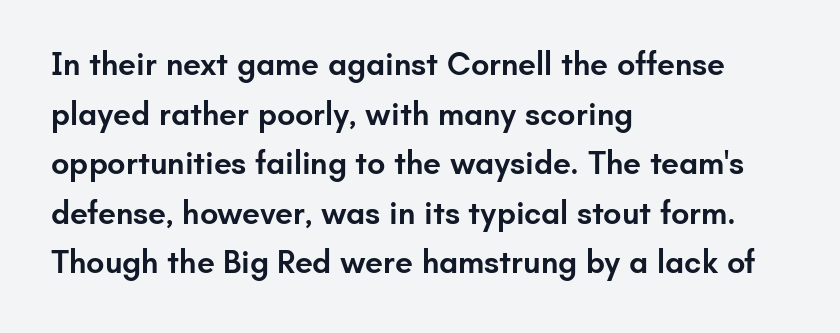
Letter spacing: default. If you drew a line through each stem, it would be perfectly vertical. These lines are set flush left with a ragged right edge. What's the leading like? Ordinary, nothing unusual.
